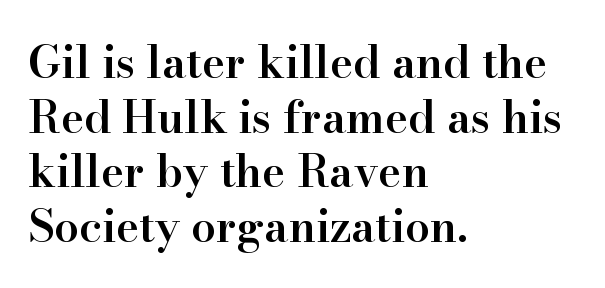
Q: Is the text bold? A: Semi-bold.
Q: Is the text italic (slanted)? A: No, it is upright.
Q: Is the typeface a serif or a sans-serif typeface? A: Serif.
Q: Is the text underlined? A: No.
Q: How is the paragraph aligned? A: Left-aligned.
Q: Is the spacing between letters normal or unusually wide? A: Normal.
Q: Width (condensed, normal, or wide)? A: Normal.
Q: Stroke contrast? A: High.
Q: x-height? A: Small.
Q: Monospaced? A: No.
